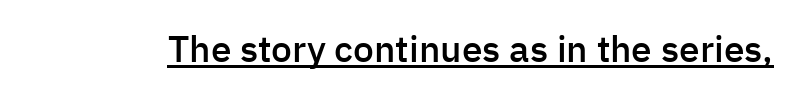
Q: Is the text bold? A: Semi-bold.
Q: Is the text italic (slanted)? A: No, it is upright.
Q: Is the typeface a serif or a sans-serif typeface? A: Sans-serif.
Q: Is the text underlined? A: Yes.
Q: Is the spacing between letters normal or unusually wide? A: Normal.
Q: Width (condensed, normal, or wide)? A: Normal.
Q: Stroke contrast? A: Low.
Q: x-height? A: Medium.
Q: Monospaced? A: No.
